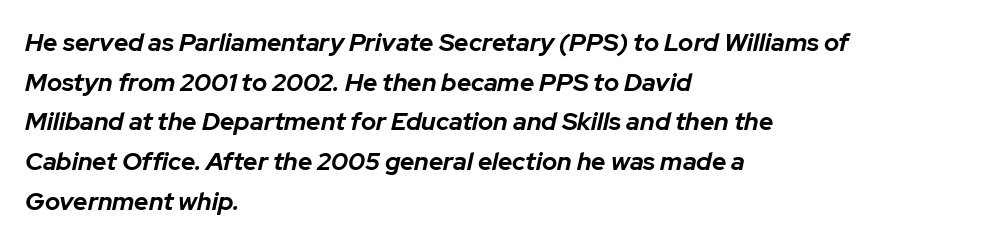
Q: Is the text bold? A: Yes.
Q: Is the text italic (slanted)? A: Yes, it leans right by about 12 degrees.
Q: Is the text underlined? A: No.
Q: How is the paragraph aligned? A: Left-aligned.
Q: Is the spacing between letters normal or unusually wide? A: Normal.
Q: Is the spacing between lines tight, normal or loose? A: Normal.
